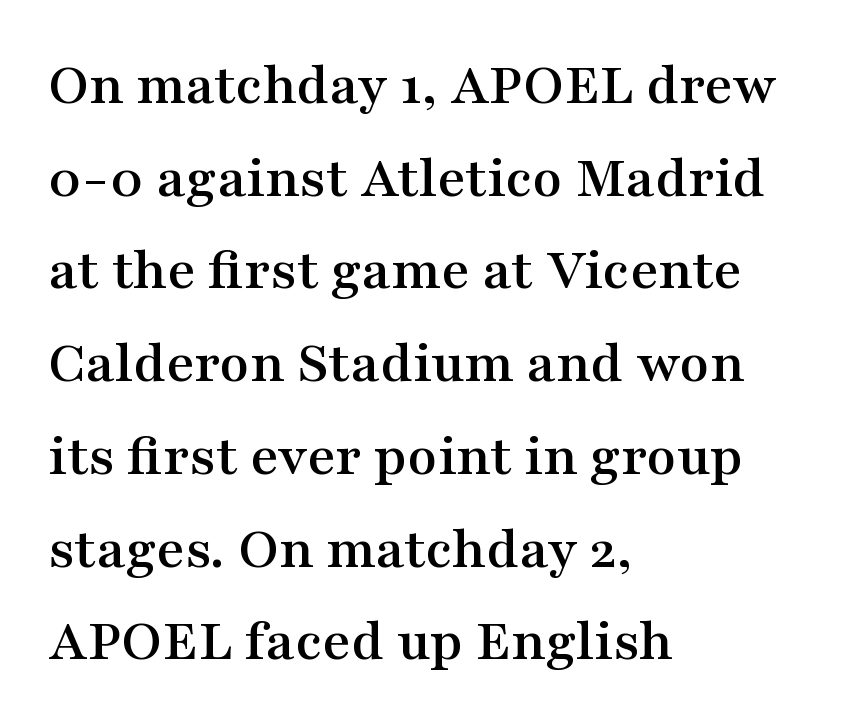
Q: Is the text italic (slanted)? A: No, it is upright.
Q: Is the typeface a serif or a sans-serif typeface? A: Serif.
Q: Is the text underlined? A: No.
Q: How is the paragraph aligned? A: Left-aligned.
Q: Is the spacing between letters normal or unusually wide? A: Normal.
Q: Is the spacing between lines tight, normal or loose? A: Normal.
Q: Width (condensed, normal, or wide)? A: Wide.
Q: Stroke contrast? A: Medium.
Q: x-height? A: Medium.
Q: Monospaced? A: No.
